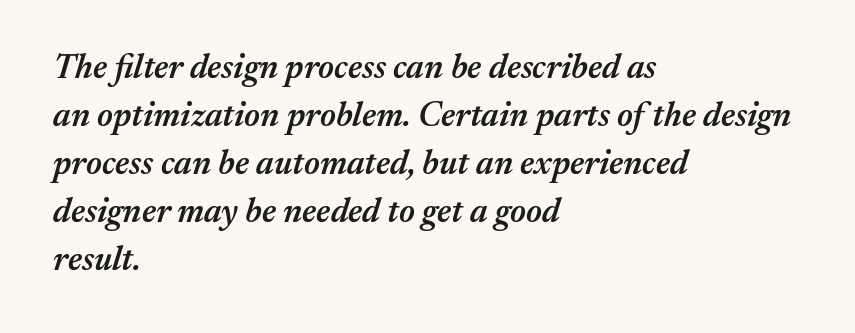
The image shows 34 px semibold type, italic (leaning right); set left-aligned, normal line spacing (1.41x), normal letter spacing, not underlined; medium stroke contrast and a medium x-height.
